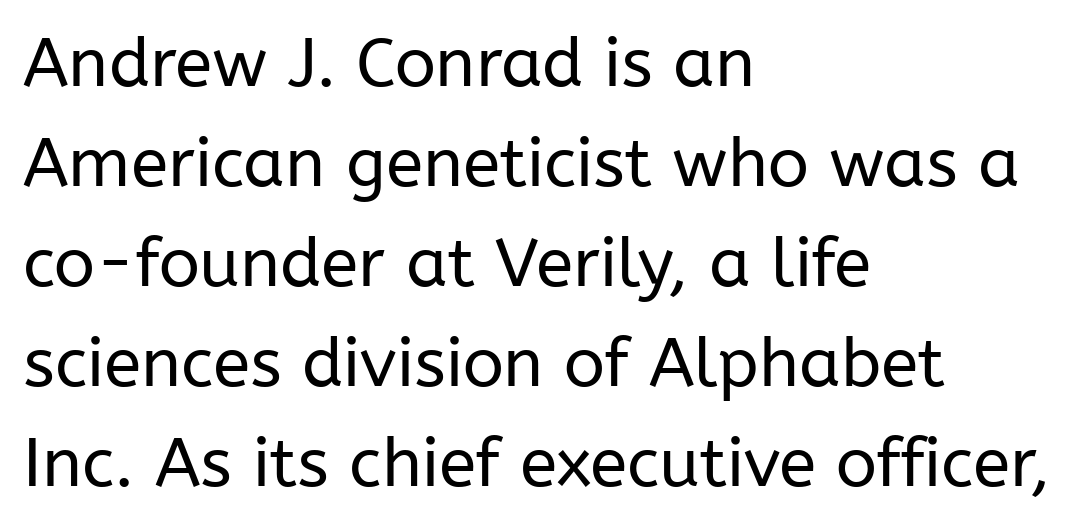
{"serif": "no", "italic": "no", "bold": "no", "weight": "regular", "width": "normal", "stroke_contrast": "low", "x_height": "medium", "monospaced": "no", "underline": "no", "align": "left", "line_spacing": "normal", "line_spacing_ratio": 1.47, "letter_spacing": "normal", "letter_spacing_em": 0.0, "glyph_px": 68}
